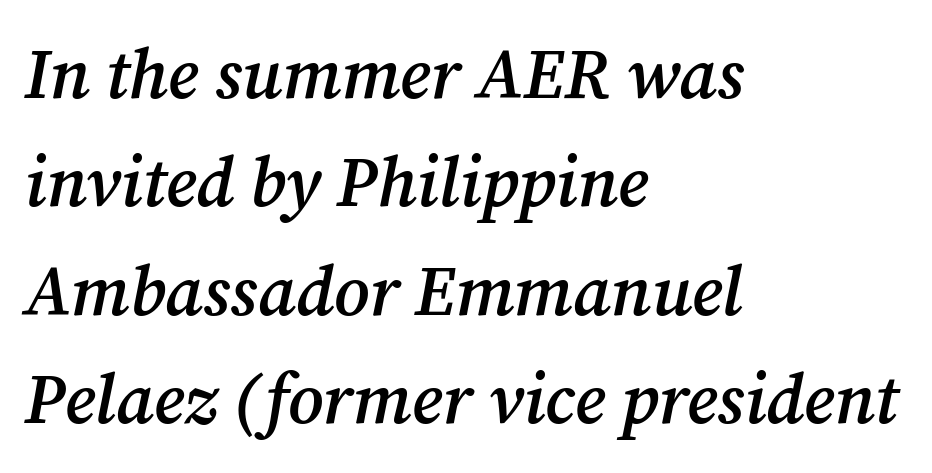
Q: Is the text bold? A: Semi-bold.
Q: Is the text italic (slanted)? A: Yes, it leans right by about 12 degrees.
Q: Is the typeface a serif or a sans-serif typeface? A: Serif.
Q: Is the text underlined? A: No.
Q: How is the paragraph aligned? A: Left-aligned.
Q: Is the spacing between letters normal or unusually wide? A: Normal.
Q: Is the spacing between lines tight, normal or loose? A: Normal.
Q: Width (condensed, normal, or wide)? A: Normal.
Q: Stroke contrast? A: Medium.
Q: x-height? A: Medium.
Q: Monospaced? A: No.
